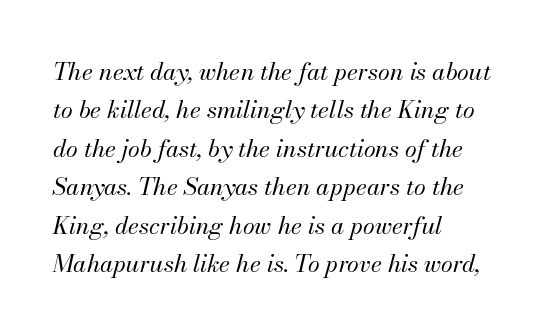
The image shows 24 px text type, italic (leaning right); set left-aligned, normal line spacing (1.6x), normal letter spacing, not underlined.
